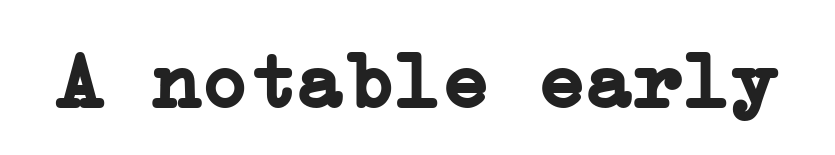
Q: Is the text bold? A: Yes.
Q: Is the text italic (slanted)? A: No, it is upright.
Q: Is the typeface a serif or a sans-serif typeface? A: Serif.
Q: Is the text underlined? A: No.
Q: Is the spacing between letters normal or unusually wide? A: Normal.
Q: Width (condensed, normal, or wide)? A: Normal.
Q: Stroke contrast? A: Low.
Q: x-height? A: Medium.
